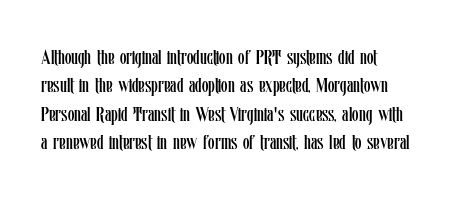
The passage shown has conventional tracking throughout. The space directly below the letters is spotless. The weight tops out at a normal text grade. Rendered with straight, roman letterforms. The block of text has a typical density, with ordinary space between rows.
